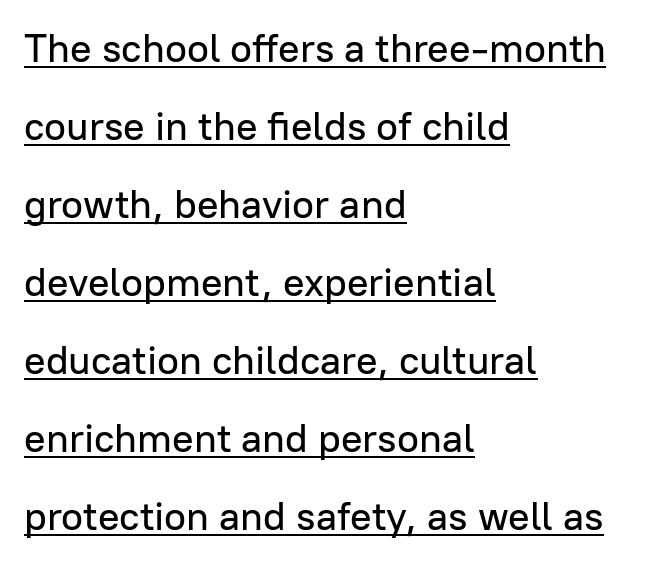
Nothing unusual about the tracking: characters are spaced as the font intends. Notice how the stems are strictly vertical — no italics here. The rag falls on the right side of this text block. This rendering employs a face without finishing strokes, i.e., a sans-serif. The face used here appears with an underline applied.
